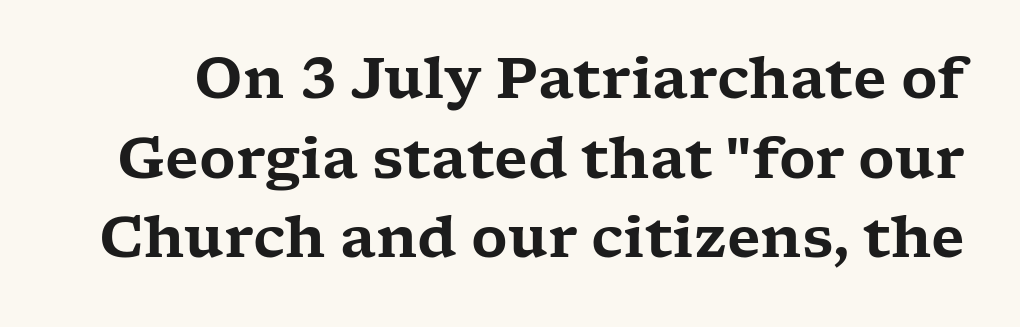
Posture: upright roman. Letter spacing: default. Anything drawn beneath the words? Only blank space. The passage shown is typed in a proportional face where columns would drift.
